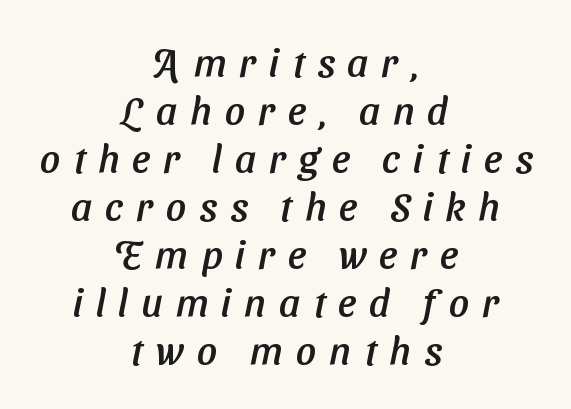
{"serif": "no", "width": "normal", "stroke_contrast": "low", "x_height": "medium", "monospaced": "no", "underline": "no", "align": "center", "line_spacing_ratio": 1.2, "letter_spacing": "wide", "letter_spacing_em": 0.32, "glyph_px": 40}
